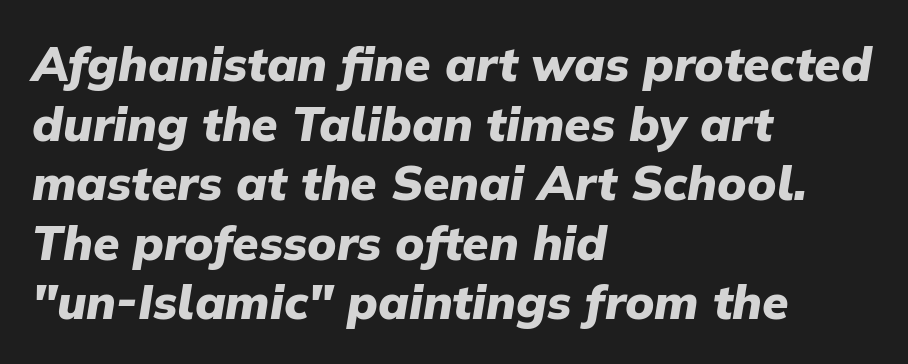
The image shows 48 px heavy type, italic (leaning right); set left-aligned, line spacing 1.24x, normal letter spacing, not underlined; low stroke contrast and a medium x-height.
